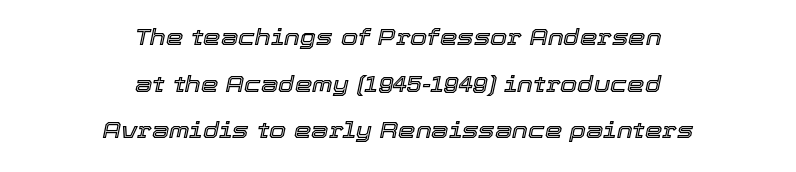
This sample is center-justified, so both line endings float freely. Style check: oblique. Characters follow at the spacing the type designer built in. Airy leading. The baseline area is clear.
